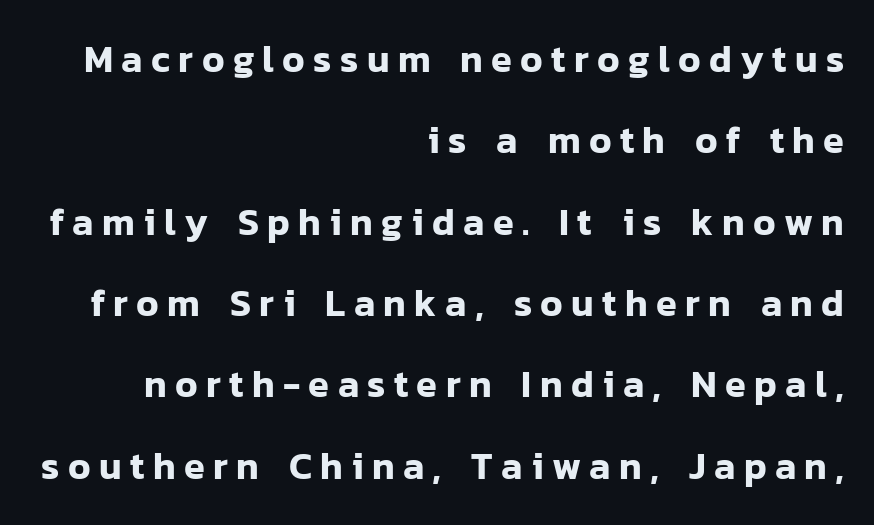
The image shows 38 px sans-serif type, upright; set right-aligned, loose line spacing (2.14x), unusually wide letter spacing (+0.22 em), not underlined; low stroke contrast and a medium x-height.
